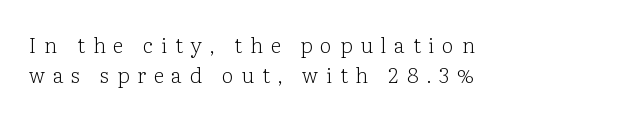
The horizontal fit of the characters is loose and conspicuously gappy. Heft: none added — not bold. Ascenders rise straight up at ninety degrees. The rag falls on the right side of this text block. A typesetter would call this leading conventional body-copy spacing.
